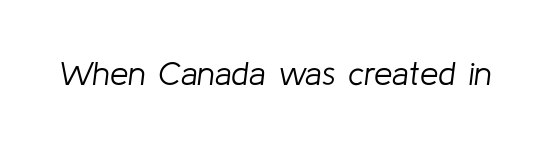
Standard letterfit; no display-style spreading of the glyphs. Spacing verdict: proportional, widths tailored to each character. Compared with ordinary roman type, these characters are visibly tilted. No extra ink here — the face is not bold. A bare baseline throughout the passage.
